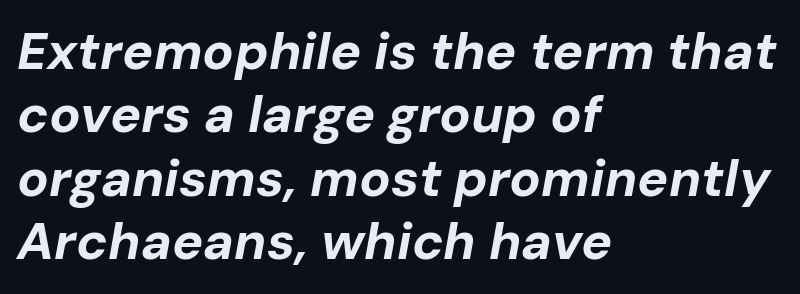
Q: Is the text bold? A: Yes.
Q: Is the text italic (slanted)? A: Yes, it leans right by about 10 degrees.
Q: Is the text underlined? A: No.
Q: How is the paragraph aligned? A: Left-aligned.
Q: Is the spacing between letters normal or unusually wide? A: Normal.
Q: Width (condensed, normal, or wide)? A: Normal.
Q: Stroke contrast? A: Low.
Q: x-height? A: Medium.
Q: Monospaced? A: No.
